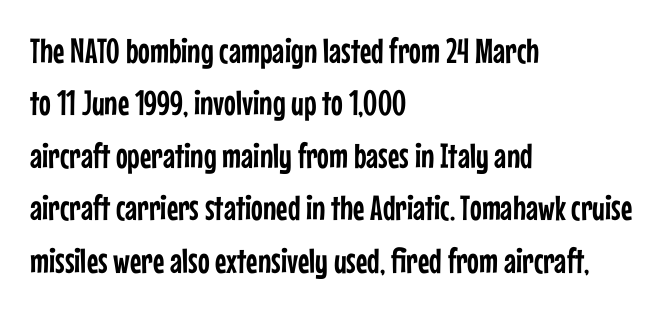
Q: Is the text italic (slanted)? A: No, it is upright.
Q: Is the typeface a serif or a sans-serif typeface? A: Sans-serif.
Q: Is the text underlined? A: No.
Q: How is the paragraph aligned? A: Left-aligned.
Q: Is the spacing between letters normal or unusually wide? A: Normal.
Q: Is the spacing between lines tight, normal or loose? A: Normal.
Q: Width (condensed, normal, or wide)? A: Condensed.
Q: Stroke contrast? A: Low.
Q: x-height? A: Medium.
Q: Monospaced? A: No.
